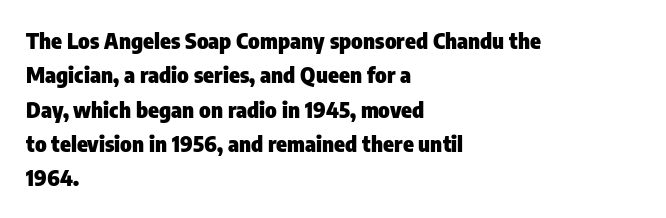
The image shows 22 px bold type, upright; set left-aligned, normal line spacing (1.56x), normal letter spacing, not underlined.
